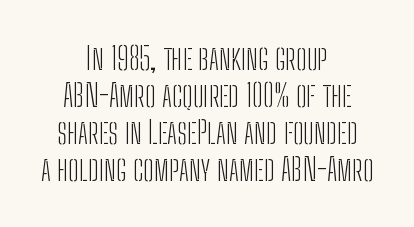
Q: Is the text bold? A: No.
Q: Is the text italic (slanted)? A: No, it is upright.
Q: Is the typeface a serif or a sans-serif typeface? A: Sans-serif.
Q: Is the text underlined? A: No.
Q: How is the paragraph aligned? A: Centered.
Q: Is the spacing between letters normal or unusually wide? A: Normal.
Q: Width (condensed, normal, or wide)? A: Condensed.
Q: Stroke contrast? A: Low.
Q: x-height? A: Medium.
Q: Monospaced? A: No.
